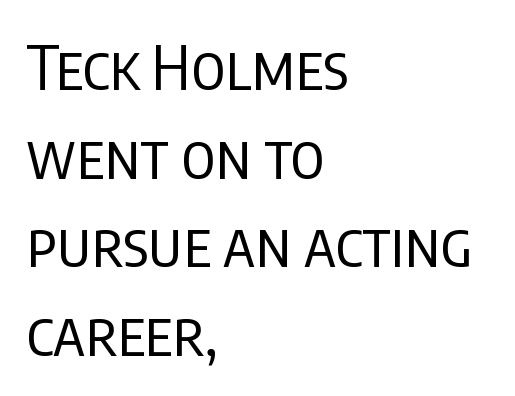
The image shows 62 px regular-weight, condensed sans-serif type, upright; set left-aligned, normal line spacing (1.43x), normal letter spacing, not underlined; low stroke contrast and a large x-height.
